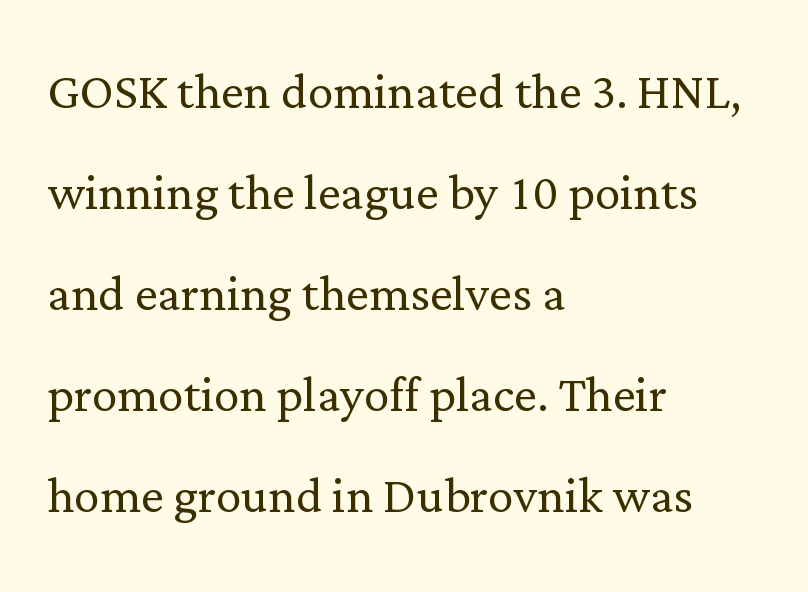
Q: Is the text bold? A: No.
Q: Is the text italic (slanted)? A: No, it is upright.
Q: Is the typeface a serif or a sans-serif typeface? A: Serif.
Q: Is the text underlined? A: No.
Q: How is the paragraph aligned? A: Left-aligned.
Q: Is the spacing between letters normal or unusually wide? A: Normal.
Q: Is the spacing between lines tight, normal or loose? A: Normal.
Q: Width (condensed, normal, or wide)? A: Normal.
Q: Stroke contrast? A: Low.
Q: x-height? A: Medium.
Q: Monospaced? A: No.
